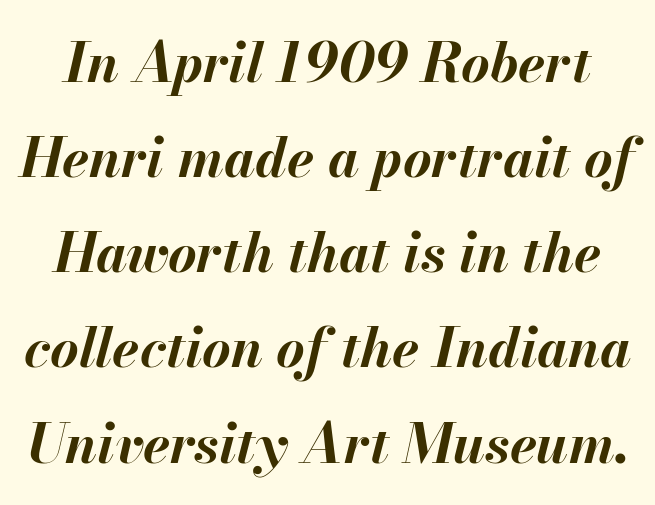
The image shows 55 px bold type, italic (leaning right); set line spacing 1.73x, normal letter spacing, not underlined; medium stroke contrast and a small x-height.
